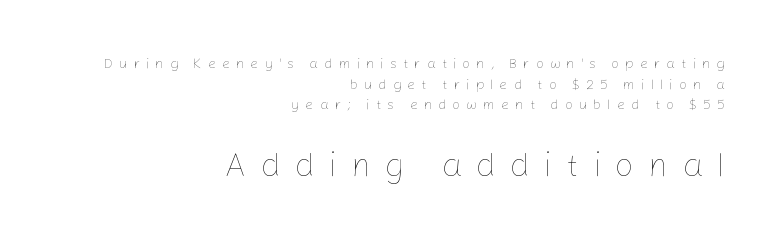
{"italic": "no", "bold": "no", "weight": "thin", "width": "normal", "stroke_contrast": "low", "x_height": "medium", "monospaced": "no", "underline": "no", "align": "right", "line_spacing": "normal", "line_spacing_ratio": 1.47, "letter_spacing": "wide", "letter_spacing_em": 0.43, "larger_block": "second", "size_ratio": 2.36, "glyph_px": 33}
